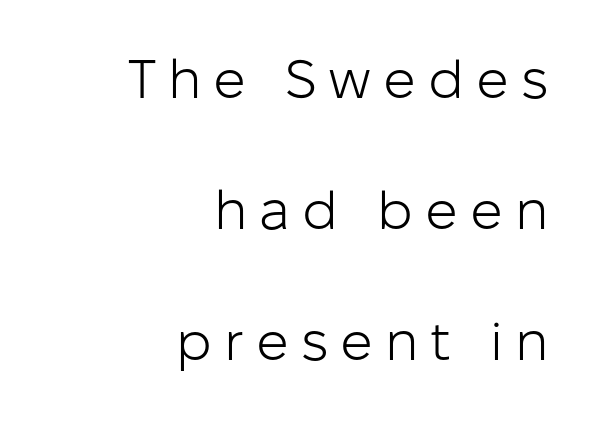
The designer dialed line spacing up above the default. Nobody drew a line under any word here. These glyphs show unthickened strokes, regular width or finer. Spacing verdict: proportional, widths tailored to each character. The axis of the letterforms is exactly vertical.
